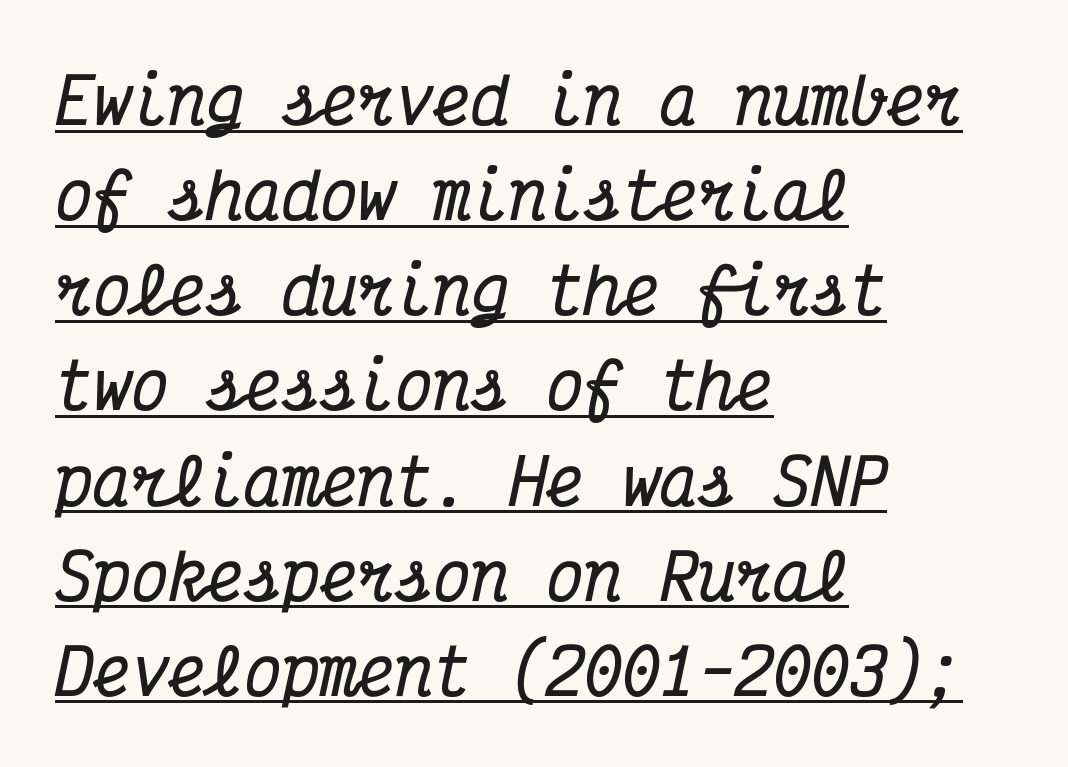
Q: Is the text bold? A: Yes.
Q: Is the text italic (slanted)? A: Yes, it leans right by about 12 degrees.
Q: Is the typeface a serif or a sans-serif typeface? A: Serif.
Q: Is the text underlined? A: Yes.
Q: How is the paragraph aligned? A: Left-aligned.
Q: Is the spacing between letters normal or unusually wide? A: Normal.
Q: Is the spacing between lines tight, normal or loose? A: Normal.
Q: Width (condensed, normal, or wide)? A: Condensed.
Q: Stroke contrast? A: Medium.
Q: x-height? A: Medium.
Q: Monospaced? A: Yes.
